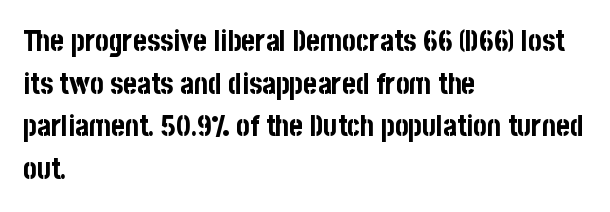
The image shows 29 px bold, condensed sans-serif type, upright; set left-aligned, normal line spacing (1.47x), normal letter spacing, not underlined; low stroke contrast and a large x-height.
